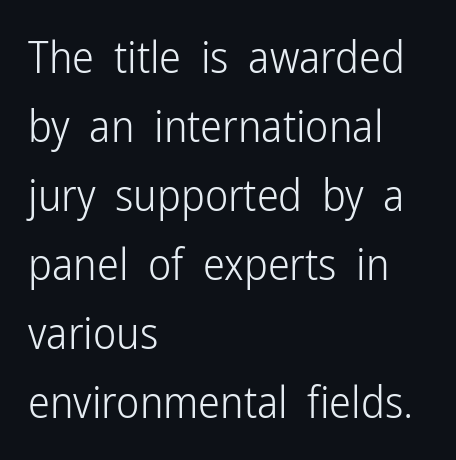
If you measured baseline to baseline, you'd find a middling distance. A classic flush-left, rag-right setting is used for this passage. To sum up the face: it is a sans, with no serifs. Clear beneath every line of the passage. These lines keep a tight, regular rhythm from letter to letter.
